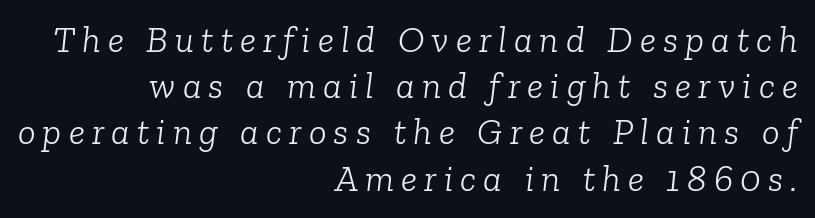
Q: Is the text bold? A: No.
Q: Is the text italic (slanted)? A: Yes, it leans right by about 6 degrees.
Q: Is the typeface a serif or a sans-serif typeface? A: Serif.
Q: Is the text underlined? A: No.
Q: How is the paragraph aligned? A: Right-aligned.
Q: Is the spacing between lines tight, normal or loose? A: Normal.
Q: Width (condensed, normal, or wide)? A: Normal.
Q: Stroke contrast? A: Low.
Q: x-height? A: Medium.
Q: Monospaced? A: No.
